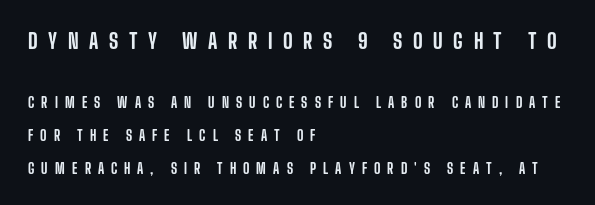
{"italic": "no", "underline": "no", "align": "left", "line_spacing": "loose", "line_spacing_ratio": 2.35, "letter_spacing": "wide", "letter_spacing_em": 0.5, "larger_block": "first", "size_ratio": 1.5, "glyph_px": 21}
